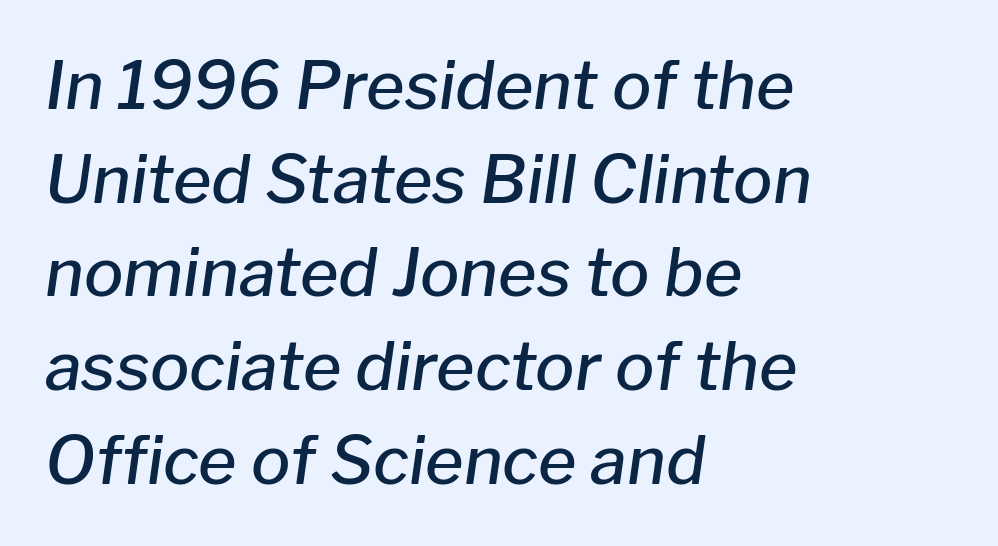
Q: Is the text bold? A: Semi-bold.
Q: Is the text italic (slanted)? A: Yes, it leans right by about 8 degrees.
Q: Is the text underlined? A: No.
Q: How is the paragraph aligned? A: Left-aligned.
Q: Is the spacing between letters normal or unusually wide? A: Normal.
Q: Is the spacing between lines tight, normal or loose? A: Normal.
Q: Width (condensed, normal, or wide)? A: Normal.
Q: Stroke contrast? A: Low.
Q: x-height? A: Medium.
Q: Monospaced? A: No.
